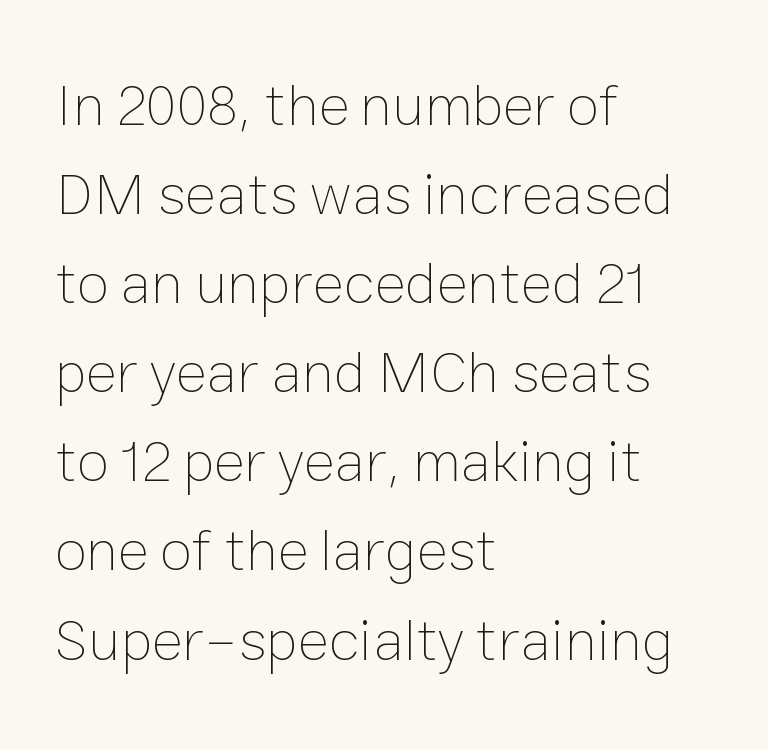
Q: Is the text bold? A: No.
Q: Is the text italic (slanted)? A: No, it is upright.
Q: Is the text underlined? A: No.
Q: How is the paragraph aligned? A: Left-aligned.
Q: Is the spacing between letters normal or unusually wide? A: Normal.
Q: Is the spacing between lines tight, normal or loose? A: Normal.
Q: Width (condensed, normal, or wide)? A: Normal.
Q: Stroke contrast? A: Low.
Q: x-height? A: Medium.
Q: Monospaced? A: No.
